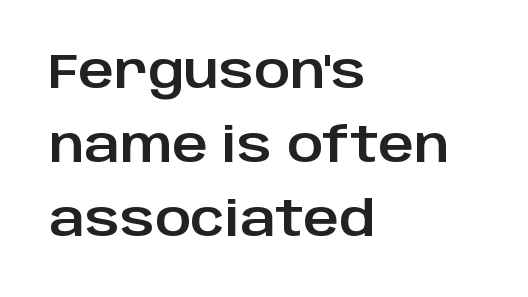
There is no visible air inserted between adjacent glyphs. The ragged edge is on the right, which tells us the setting is flush left. Vertical spacing — default. Observe the absence of serifs on each vertical stroke in this sample.
